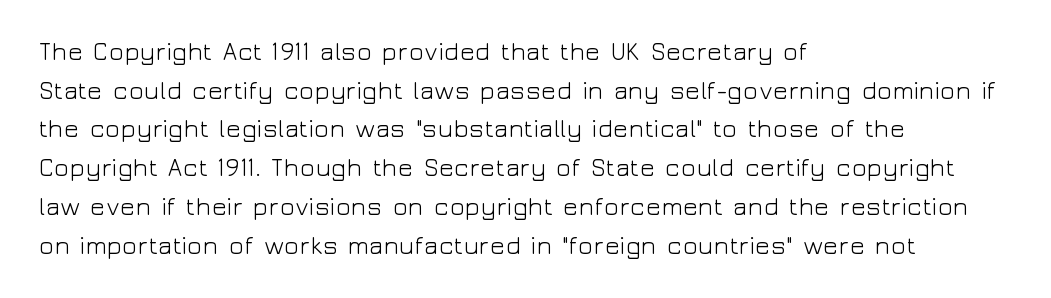
Notice how descenders clear the ascenders below comfortably — that's standard leading. Posture: vertical. Letter spacing: default. This rendering uses left alignment, leaving the right contour irregular.
